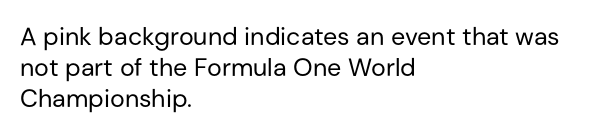
Spacing between characters is what you'd get straight out of the box. Ordinary non-slanted type is in use. The compositor pushed each line to the left boundary. Rows of type keep a routine distance in the vertical direction.
